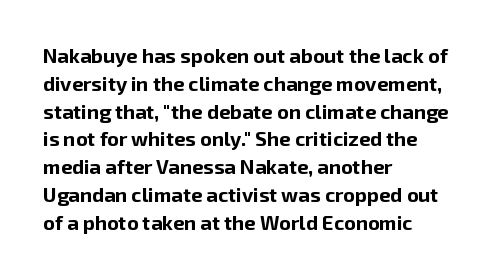
The image shows 20 px bold type, upright; set left-aligned, normal line spacing (1.39x), normal letter spacing, not underlined.
